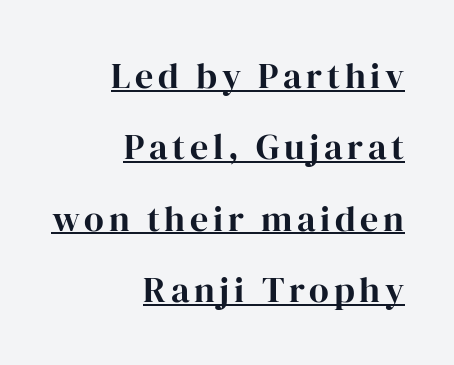
Is there an underline? Yes — a line sits under the letters. The rendering shows small feet on the letterforms — a serif design. Each glyph is drawn with heavy, bold strokes. Which margin do the lines hug? The right one — the left edge is uneven. Spacing verdict: proportional, widths tailored to each character.
